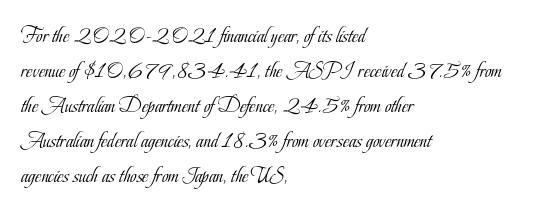
The image shows 22 px text type; set left-aligned, normal line spacing (1.59x), normal letter spacing, not underlined.
